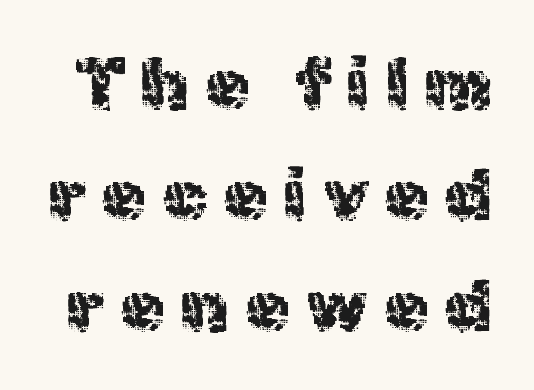
Q: Is the text italic (slanted)? A: No, it is upright.
Q: Is the typeface a serif or a sans-serif typeface? A: Sans-serif.
Q: Is the text underlined? A: No.
Q: Is the spacing between letters normal or unusually wide? A: Unusually wide.
Q: Is the spacing between lines tight, normal or loose? A: Normal.
Q: Width (condensed, normal, or wide)? A: Normal.
Q: x-height? A: Medium.
Q: Monospaced? A: No.
